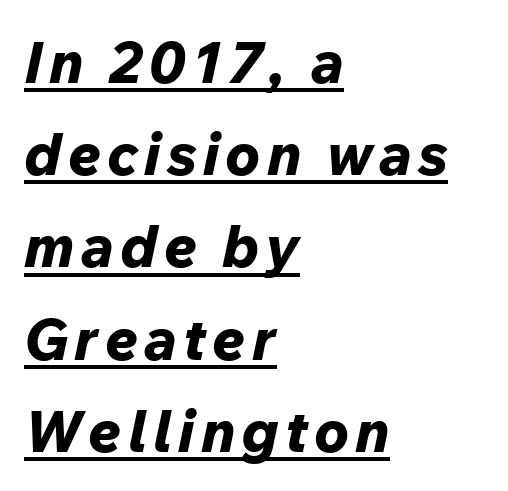
Q: Is the text bold? A: Yes.
Q: Is the text italic (slanted)? A: Yes, it leans right by about 12 degrees.
Q: Is the text underlined? A: Yes.
Q: How is the paragraph aligned? A: Left-aligned.
Q: Is the spacing between lines tight, normal or loose? A: Normal.
Q: Width (condensed, normal, or wide)? A: Normal.
Q: Stroke contrast? A: Low.
Q: x-height? A: Medium.
Q: Monospaced? A: No.
